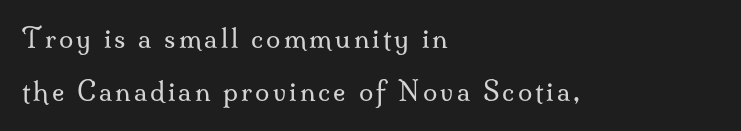
Q: Is the text bold? A: No.
Q: Is the text italic (slanted)? A: No, it is upright.
Q: Is the text underlined? A: No.
Q: How is the paragraph aligned? A: Left-aligned.
Q: Is the spacing between lines tight, normal or loose? A: Loose.
